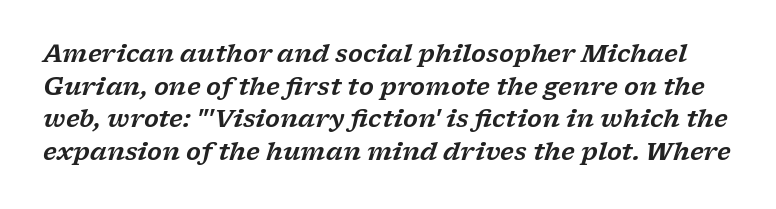
Q: Is the text italic (slanted)? A: Yes, it leans right by about 17 degrees.
Q: Is the text underlined? A: No.
Q: Is the spacing between letters normal or unusually wide? A: Normal.
Q: Is the spacing between lines tight, normal or loose? A: Normal.
